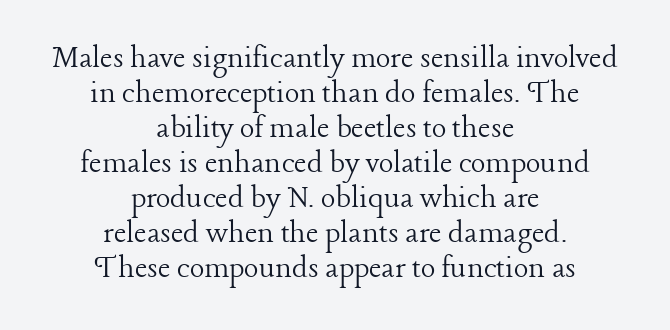
{"serif": "yes", "italic": "no", "bold": "no", "weight": "light", "width": "normal", "stroke_contrast": "low", "x_height": "medium", "monospaced": "no", "underline": "no", "align": "center", "line_spacing": "tight", "line_spacing_ratio": 1.03, "letter_spacing": "normal", "letter_spacing_em": 0.0, "glyph_px": 34}
